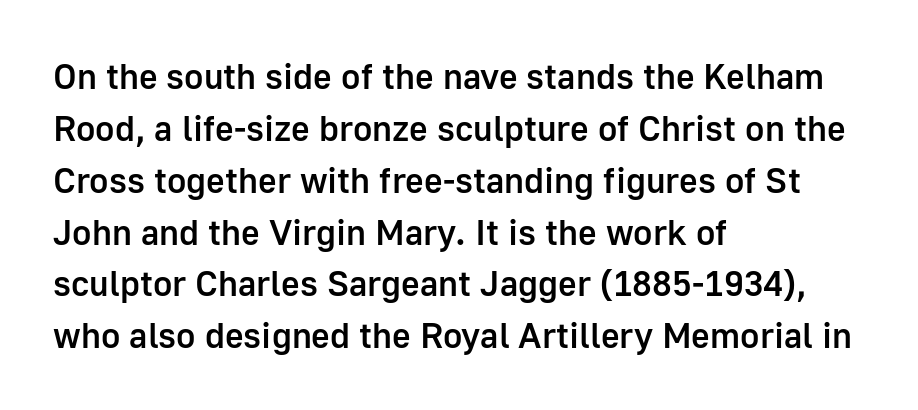
This is moderately heavy type, rendered in semibold. Plain, unruled lines of type. When letters stand straight like this, we call the style roman or upright. Reading down the block, your eye returns to a fixed left position each line. Letterform terminals end flat and unadorned throughout the passage. Quick note: interline space is typical.
